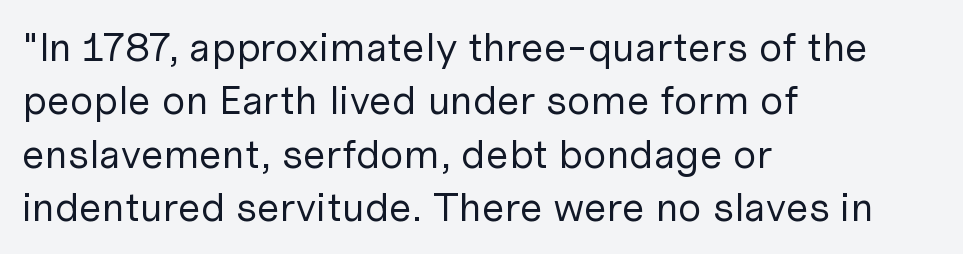
Q: Is the text bold? A: No.
Q: Is the text italic (slanted)? A: No, it is upright.
Q: Is the typeface a serif or a sans-serif typeface? A: Sans-serif.
Q: Is the text underlined? A: No.
Q: How is the paragraph aligned? A: Left-aligned.
Q: Is the spacing between letters normal or unusually wide? A: Normal.
Q: Is the spacing between lines tight, normal or loose? A: Normal.
Q: Width (condensed, normal, or wide)? A: Normal.
Q: Stroke contrast? A: Low.
Q: x-height? A: Medium.
Q: Monospaced? A: No.
